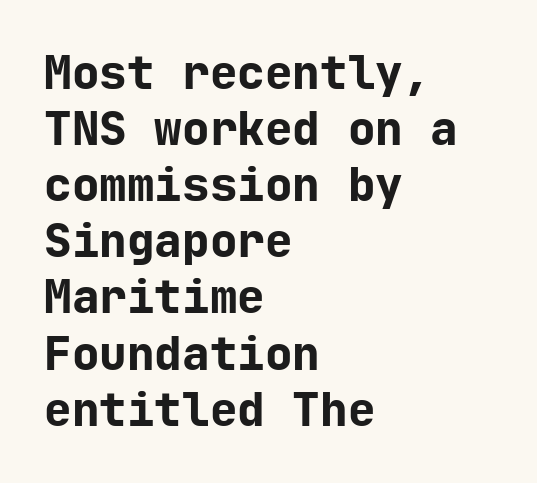
Q: Is the text bold? A: Yes.
Q: Is the text italic (slanted)? A: No, it is upright.
Q: Is the typeface a serif or a sans-serif typeface? A: Sans-serif.
Q: Is the text underlined? A: No.
Q: How is the paragraph aligned? A: Left-aligned.
Q: Is the spacing between letters normal or unusually wide? A: Normal.
Q: Width (condensed, normal, or wide)? A: Normal.
Q: Stroke contrast? A: Low.
Q: x-height? A: Medium.
Q: Monospaced? A: Yes.
